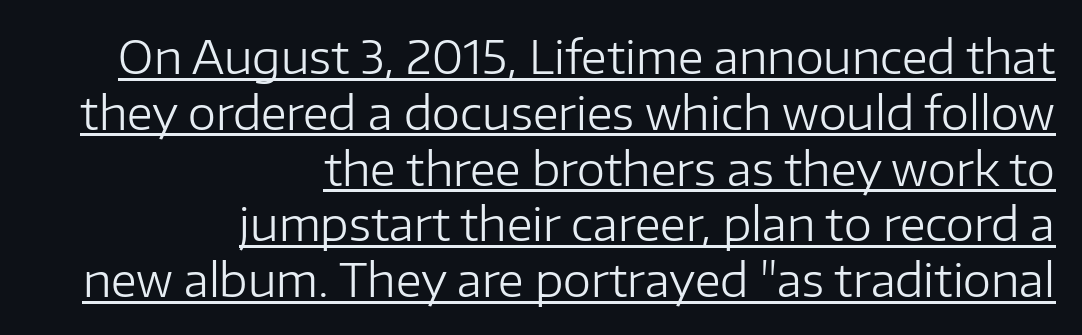
{"serif": "no", "italic": "no", "bold": "no", "weight": "regular", "width": "normal", "stroke_contrast": "low", "x_height": "medium", "monospaced": "no", "underline": "yes", "align": "right", "line_spacing_ratio": 1.24, "letter_spacing": "normal", "letter_spacing_em": 0.0, "glyph_px": 45}
